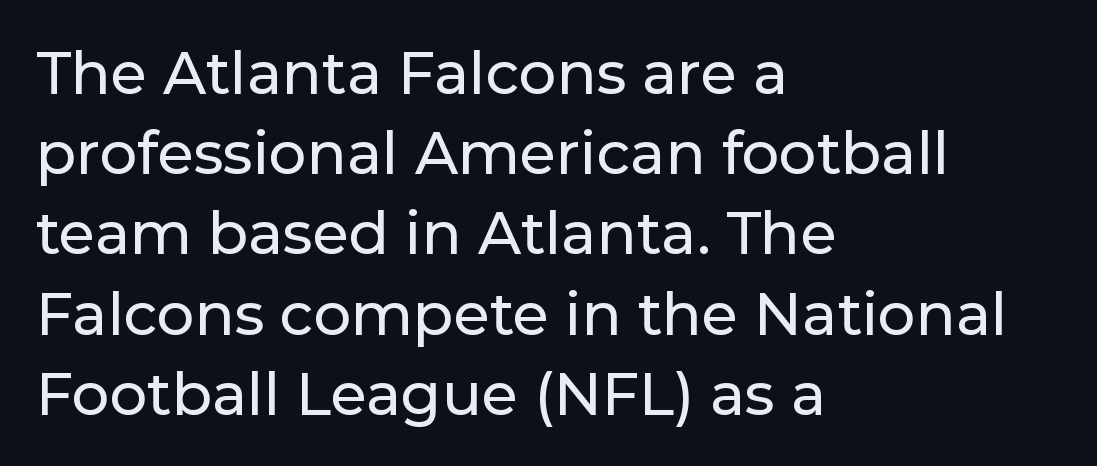
The letters stand upright; this is a roman face. Just letters on the line, the space beneath them empty. Evenly set lines give the paragraph a standard silhouette. Is the block centered? No — it sits flush against the left margin. Does the type have serifs? No, each stem ends abruptly. The letterforms sit shoulder to shoulder at normal distance.
